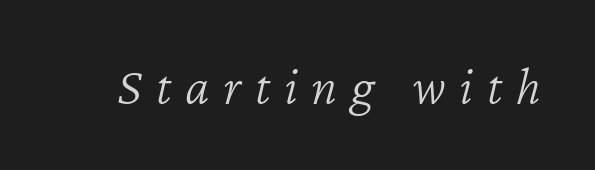
Here the glyphs are tracked loosely, breaking word shapes into spaced letters. Italic? Definitely — the glyphs are oblique. Think standard paragraph weight, or any step lighter than that. Check under the words: just untouched page. Here the designer chose a conventional face with non-uniform glyph widths.
